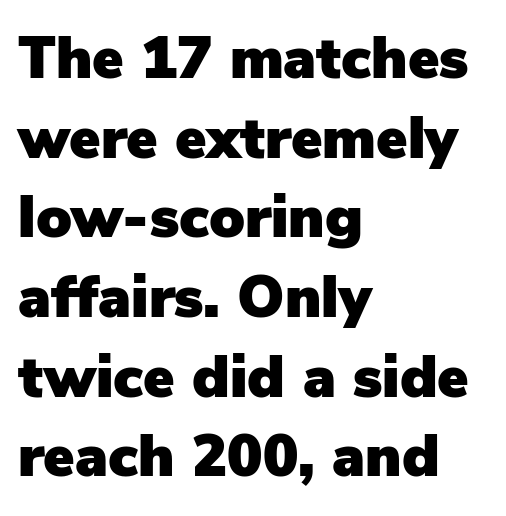
{"serif": "no", "italic": "no", "width": "normal", "stroke_contrast": "low", "x_height": "medium", "monospaced": "no", "underline": "no", "align": "left", "line_spacing": "normal", "line_spacing_ratio": 1.35, "letter_spacing": "normal", "letter_spacing_em": 0.0, "glyph_px": 59}
